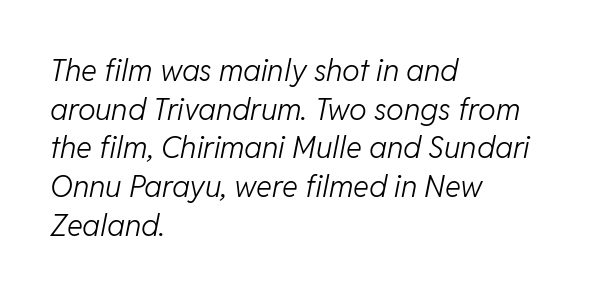
Q: Is the text bold? A: No.
Q: Is the text italic (slanted)? A: Yes, it leans right by about 11 degrees.
Q: Is the text underlined? A: No.
Q: How is the paragraph aligned? A: Left-aligned.
Q: Is the spacing between letters normal or unusually wide? A: Normal.
Q: Is the spacing between lines tight, normal or loose? A: Normal.
Q: Width (condensed, normal, or wide)? A: Normal.
Q: Stroke contrast? A: Low.
Q: x-height? A: Medium.
Q: Monospaced? A: No.
